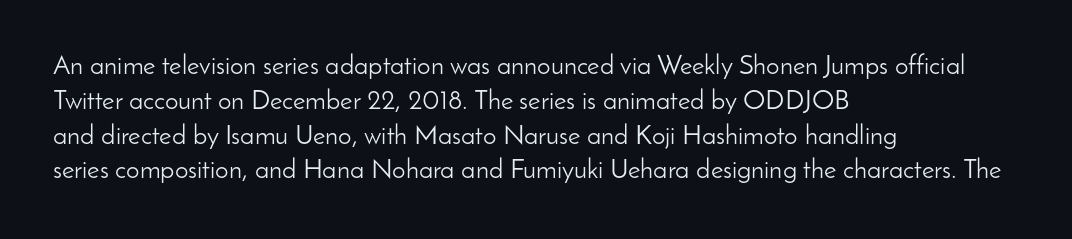
The image shows 27 px text type, upright; set left-aligned, normal line spacing (1.29x), normal letter spacing, not underlined.
